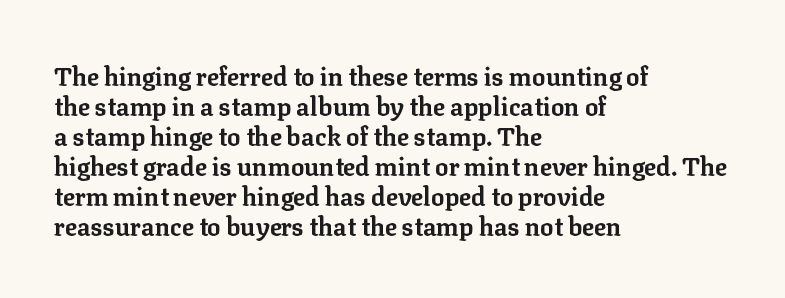
The image shows 25 px bold type, upright; set left-aligned, line spacing 1.2x, normal letter spacing, not underlined.
